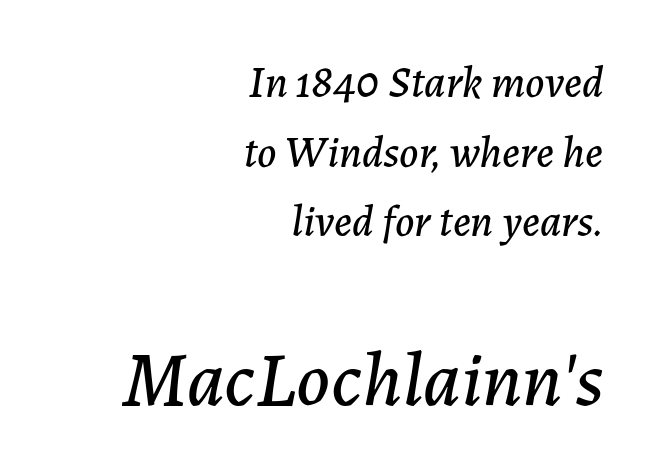
{"italic": "yes", "lean": "right", "slant_degrees": 7, "width": "normal", "stroke_contrast": "low", "x_height": "medium", "monospaced": "no", "underline": "no", "align": "right", "line_spacing": "normal", "line_spacing_ratio": 1.58, "letter_spacing": "normal", "letter_spacing_em": 0.0, "larger_block": "second", "size_ratio": 1.75, "glyph_px": 77}
